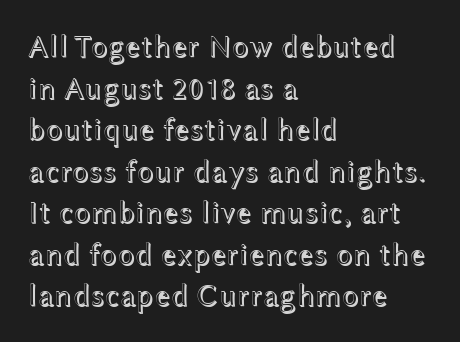
Q: Is the text italic (slanted)? A: No, it is upright.
Q: Is the text underlined? A: No.
Q: How is the paragraph aligned? A: Left-aligned.
Q: Is the spacing between letters normal or unusually wide? A: Normal.
Q: Is the spacing between lines tight, normal or loose? A: Normal.
Q: Width (condensed, normal, or wide)? A: Wide.
Q: x-height? A: Medium.
Q: Monospaced? A: No.
